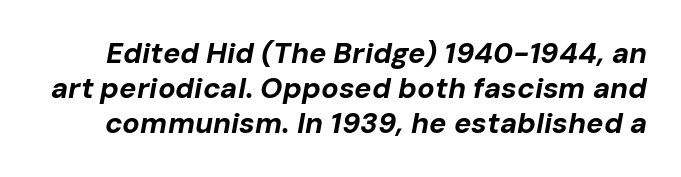
A bare baseline throughout the passage. A typesetter would call this proportional, since set widths differ per character. The characters look thick and weighty, a clear bold. You can tell it's italic because the verticals aren't actually vertical. This rendering leaves character spacing at its baseline value.
